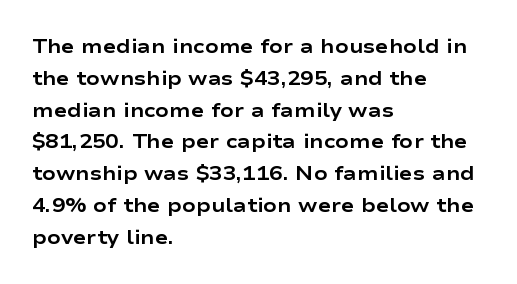
Q: Is the text bold? A: Yes.
Q: Is the text italic (slanted)? A: No, it is upright.
Q: Is the text underlined? A: No.
Q: How is the paragraph aligned? A: Left-aligned.
Q: Is the spacing between letters normal or unusually wide? A: Normal.
Q: Is the spacing between lines tight, normal or loose? A: Normal.
